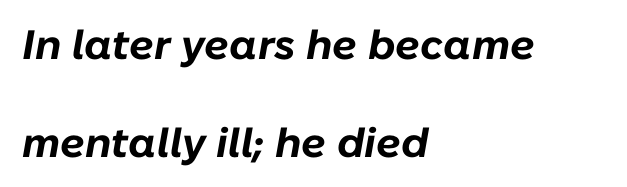
The image shows 41 px bold type, italic (leaning right); set left-aligned, loose line spacing (2.39x), normal letter spacing, not underlined; low stroke contrast and a medium x-height.
